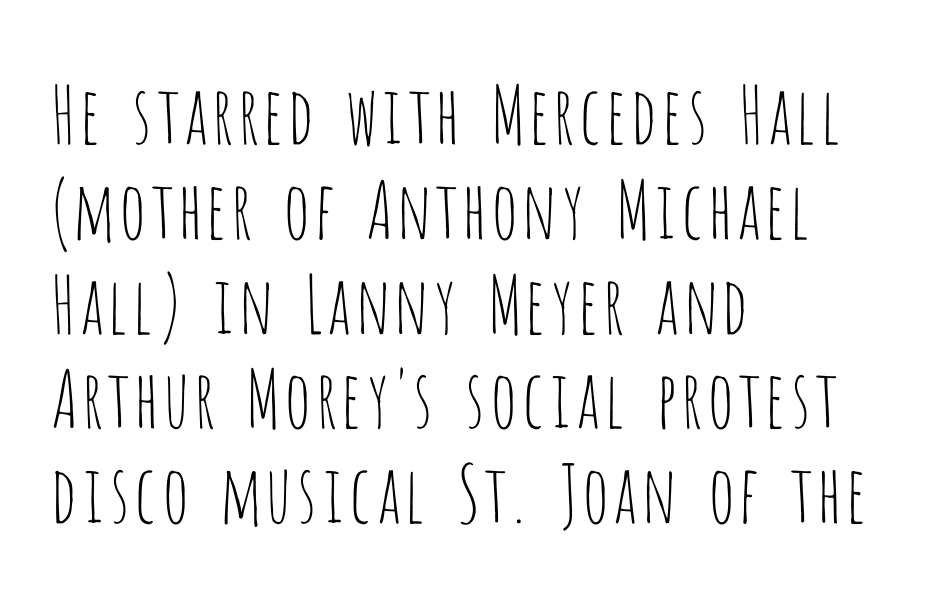
{"serif": "no", "italic": "no", "bold": "no", "weight": "thin", "width": "condensed", "stroke_contrast": "low", "x_height": "large", "monospaced": "no", "underline": "no", "align": "left", "line_spacing_ratio": 1.2, "letter_spacing": "normal", "letter_spacing_em": 0.0, "glyph_px": 79}
